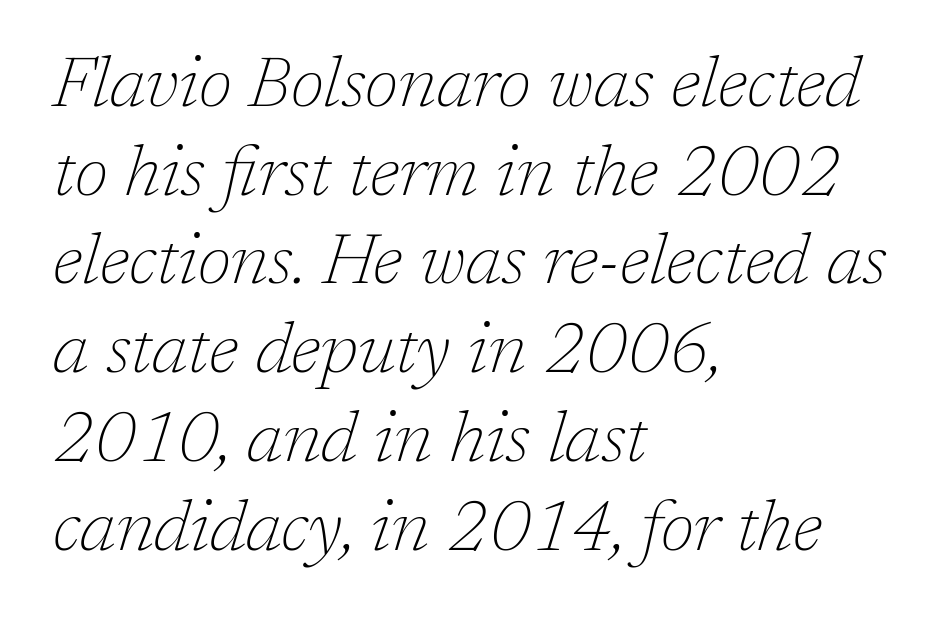
The image shows 71 px thin serif type, italic (leaning right); set left-aligned, normal line spacing (1.25x), normal letter spacing, not underlined; low stroke contrast and a medium x-height.
